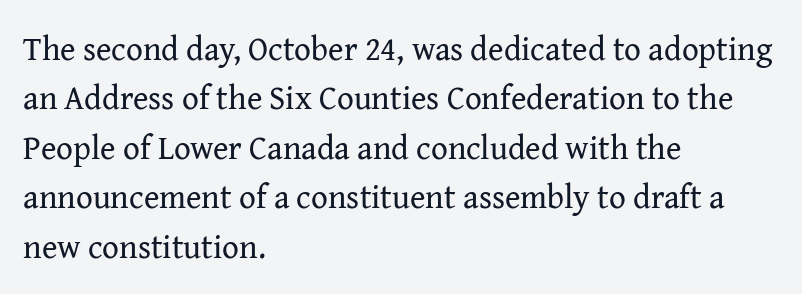
Underline: absent. Standard letterfit; no display-style spreading of the glyphs. A typesetter would mark this as roman, not italic. Is the stroke heavy? The answer is a plain regular-or-lighter. Regarding leading, the lines here are spaced in the standard way.
